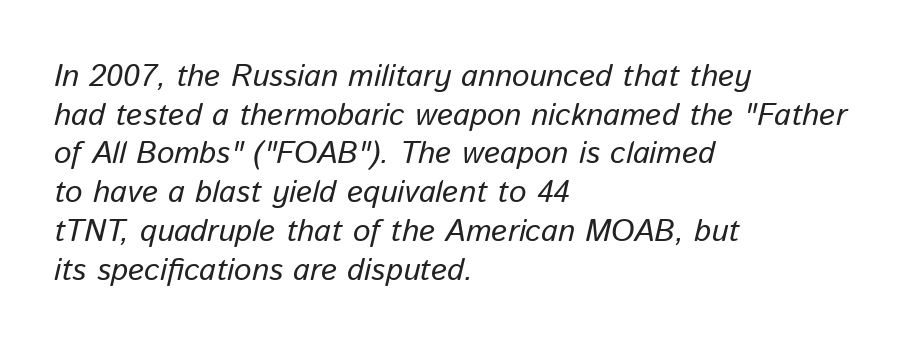
The image shows 31 px text type, italic (leaning right); set left-aligned, normal line spacing (1.25x), normal letter spacing, not underlined; low stroke contrast and a medium x-height.
